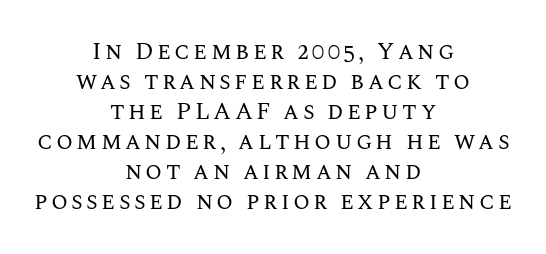
{"italic": "no", "bold": "no", "underline": "no", "align": "center", "line_spacing": "normal", "line_spacing_ratio": 1.25, "glyph_px": 24}
